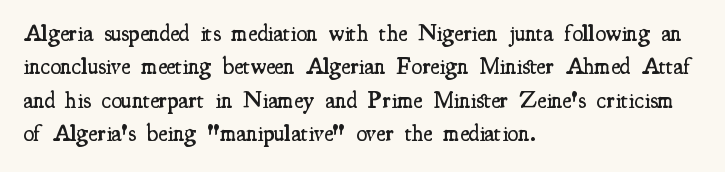
Does the lettering tilt? It doesn't — this is upright. Students, this is semibold: more ink than regular, less than bold. Is the block centered? No — it sits flush against the left margin. The block of text has a typical density, with ordinary space between rows.
